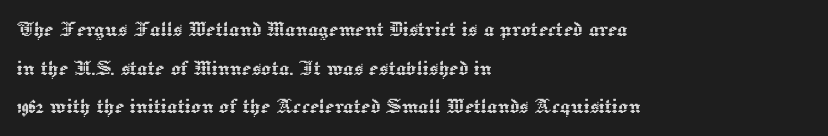
The image shows 25 px text type, upright; set left-aligned, normal line spacing (1.55x), normal letter spacing, not underlined.
